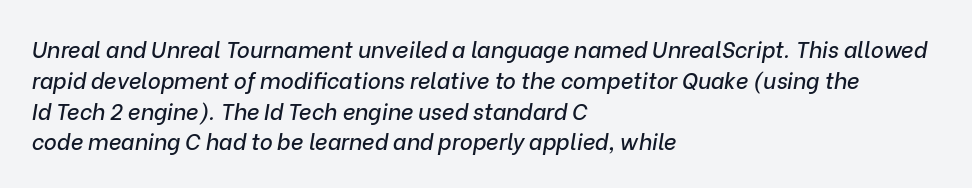
The image shows 22 px text type, italic (leaning right); set left-aligned, normal line spacing (1.4x), normal letter spacing, not underlined.
